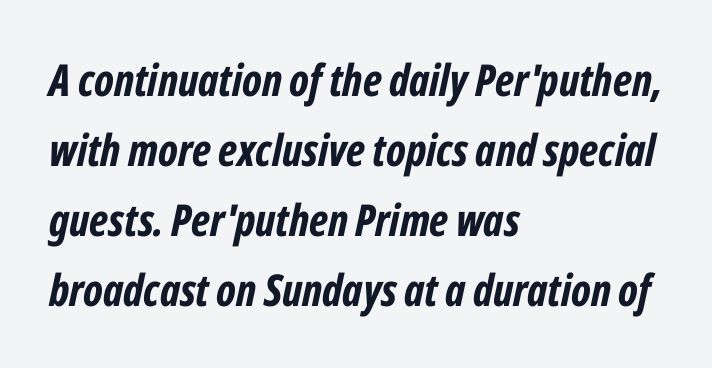
The image shows 44 px bold, condensed type, italic (leaning right); set left-aligned, normal line spacing (1.59x), normal letter spacing, not underlined; low stroke contrast and a medium x-height.
